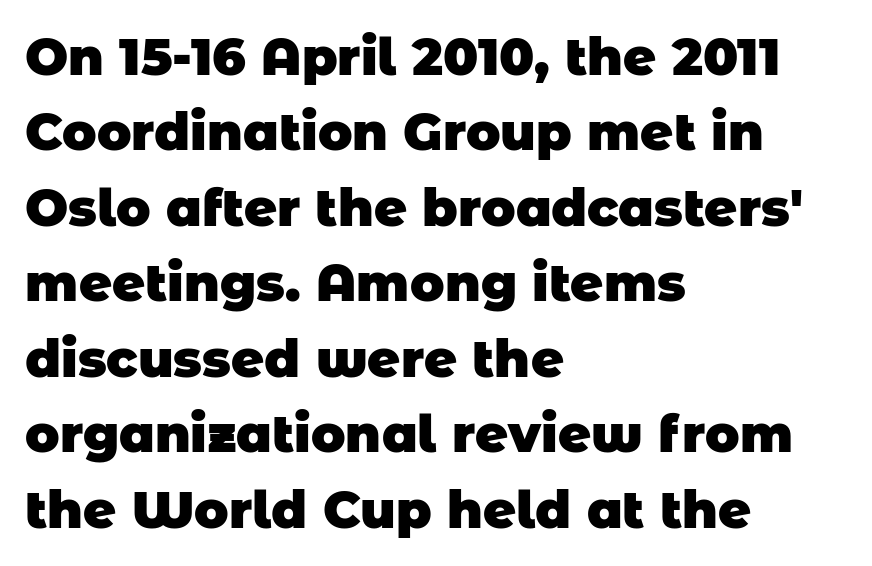
Q: Is the text bold? A: Yes.
Q: Is the typeface a serif or a sans-serif typeface? A: Sans-serif.
Q: Is the text underlined? A: No.
Q: How is the paragraph aligned? A: Left-aligned.
Q: Is the spacing between letters normal or unusually wide? A: Normal.
Q: Is the spacing between lines tight, normal or loose? A: Normal.
Q: Width (condensed, normal, or wide)? A: Normal.
Q: Stroke contrast? A: Low.
Q: x-height? A: Large.
Q: Monospaced? A: No.
